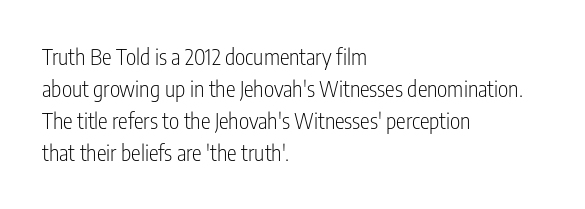
The image shows 22 px text type, upright; set left-aligned, normal line spacing (1.46x), normal letter spacing, not underlined.
